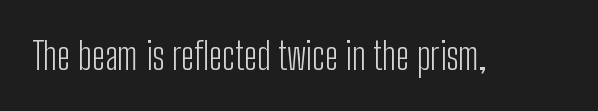
Q: Is the text bold? A: No.
Q: Is the text italic (slanted)? A: No, it is upright.
Q: Is the typeface a serif or a sans-serif typeface? A: Sans-serif.
Q: Is the text underlined? A: No.
Q: Is the spacing between letters normal or unusually wide? A: Normal.
Q: Width (condensed, normal, or wide)? A: Condensed.
Q: Stroke contrast? A: Low.
Q: x-height? A: Medium.
Q: Monospaced? A: No.
